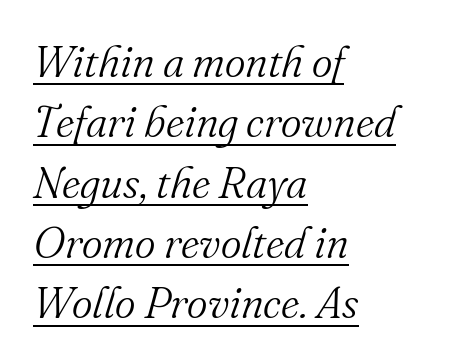
The image shows 44 px light serif type, italic (leaning right); set left-aligned, normal line spacing (1.37x), normal letter spacing, underlined; medium stroke contrast and a small x-height.
